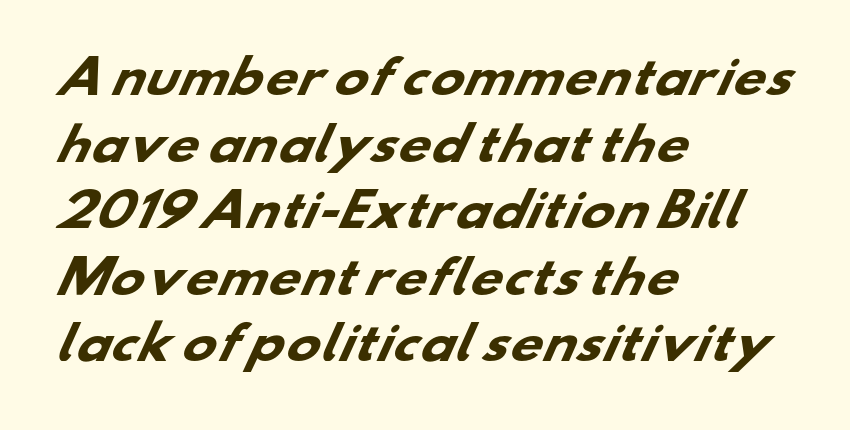
Q: Is the text bold? A: Yes.
Q: Is the typeface a serif or a sans-serif typeface? A: Sans-serif.
Q: Is the text underlined? A: No.
Q: How is the paragraph aligned? A: Left-aligned.
Q: Is the spacing between letters normal or unusually wide? A: Normal.
Q: Is the spacing between lines tight, normal or loose? A: Normal.
Q: Width (condensed, normal, or wide)? A: Wide.
Q: Stroke contrast? A: Low.
Q: x-height? A: Small.
Q: Monospaced? A: No.
